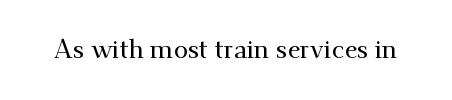
The image shows 26 px text type, upright; set normal letter spacing, not underlined.
